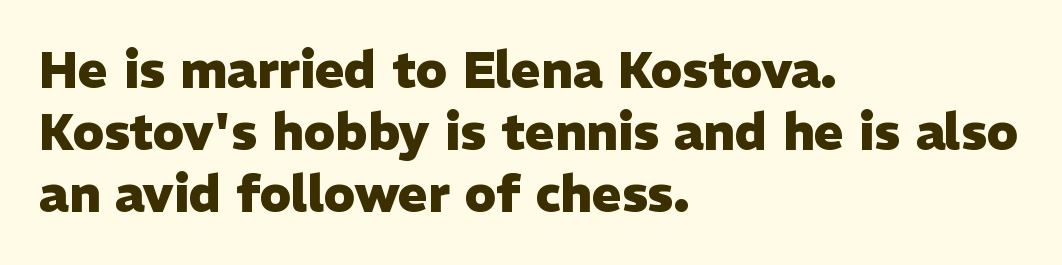
These words are printed bold, with thick strokes throughout. A typesetter would call this proportional, since set widths differ per character. Bare-footed words on every line. The rendering shows plain stroke endings on the letterforms — a sans-serif design.
